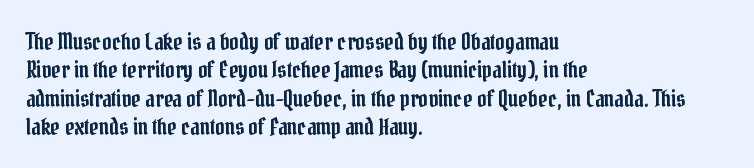
The image shows 23 px text type, upright; set left-aligned, line spacing 1.23x, normal letter spacing, not underlined.
